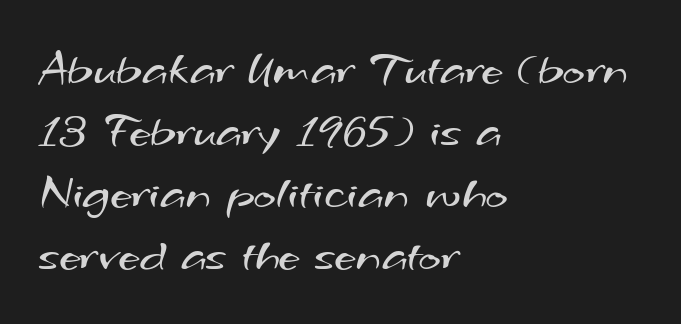
Q: Is the text bold? A: No.
Q: Is the typeface a serif or a sans-serif typeface? A: Sans-serif.
Q: Is the text underlined? A: No.
Q: How is the paragraph aligned? A: Left-aligned.
Q: Is the spacing between letters normal or unusually wide? A: Normal.
Q: Is the spacing between lines tight, normal or loose? A: Normal.
Q: Width (condensed, normal, or wide)? A: Wide.
Q: Stroke contrast? A: Medium.
Q: x-height? A: Small.
Q: Monospaced? A: No.
